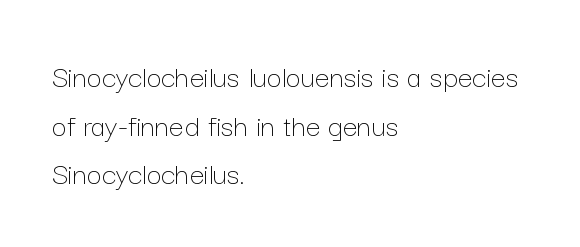
The image shows 33 px thin type, upright; set left-aligned, normal line spacing (1.47x), normal letter spacing, not underlined; low stroke contrast and a medium x-height.
